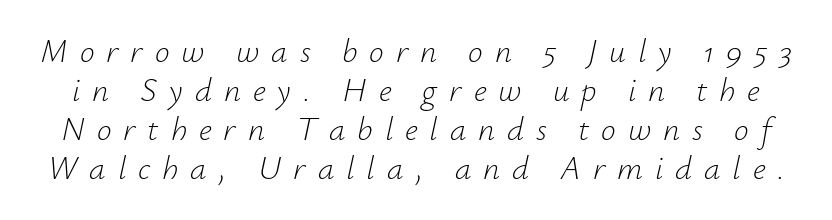
These lines are rendered in a variable-pitch font. Characters follow at a spacing far wider than the type designer built in. The letterforms sit at book weight or below. The whole block is typeset with a tilt. The glyphs are unaccompanied by any horizontal stroke below them.
